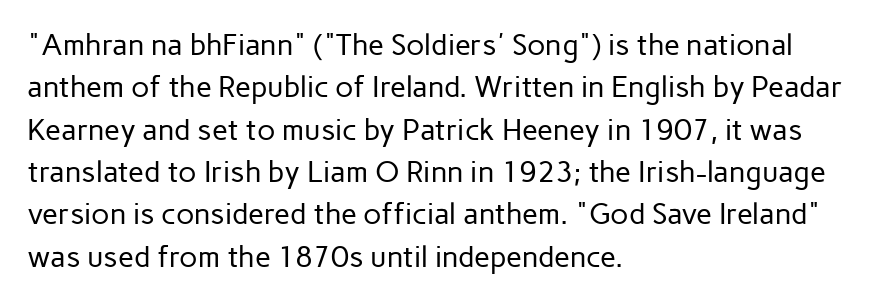
The image shows 29 px regular-weight sans-serif type, upright; set left-aligned, normal line spacing (1.46x), normal letter spacing, not underlined; low stroke contrast and a medium x-height.
